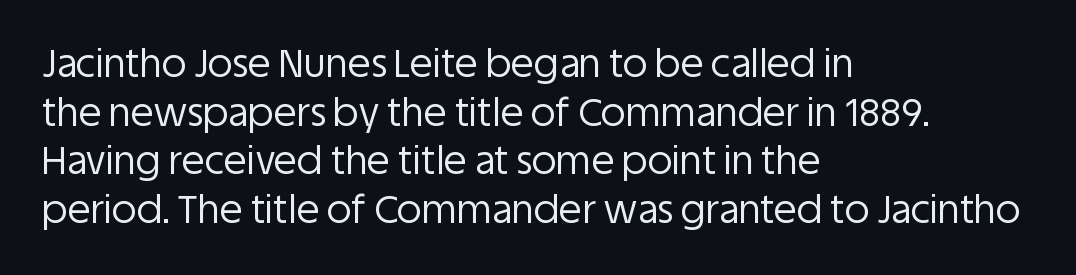
{"serif": "no", "italic": "no", "bold": "no", "weight": "regular", "width": "normal", "stroke_contrast": "low", "x_height": "large", "monospaced": "no", "underline": "no", "align": "left", "line_spacing": "normal", "line_spacing_ratio": 1.28, "letter_spacing": "normal", "letter_spacing_em": 0.0, "glyph_px": 38}
